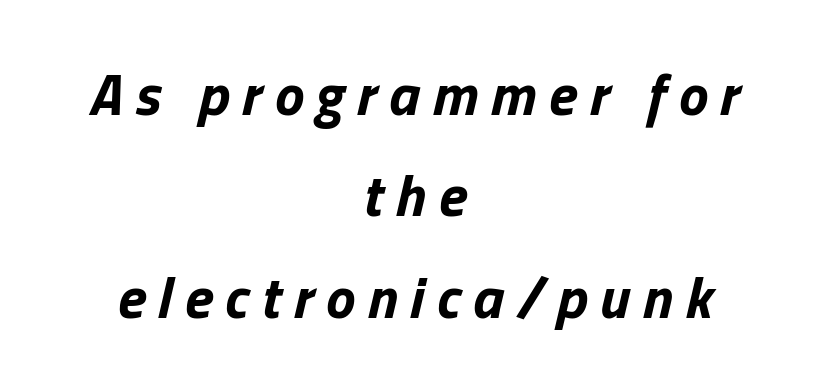
{"italic": "yes", "lean": "right", "slant_degrees": 13, "bold": "yes", "weight": "bold", "width": "normal", "stroke_contrast": "low", "x_height": "medium", "monospaced": "no", "underline": "no", "align": "center", "line_spacing_ratio": 1.72, "letter_spacing": "wide", "letter_spacing_em": 0.21, "glyph_px": 59}
